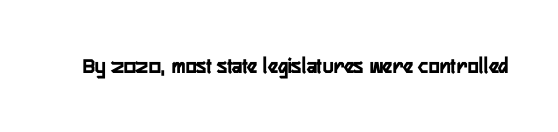
The image shows 23 px bold type, upright; set normal letter spacing, not underlined.
